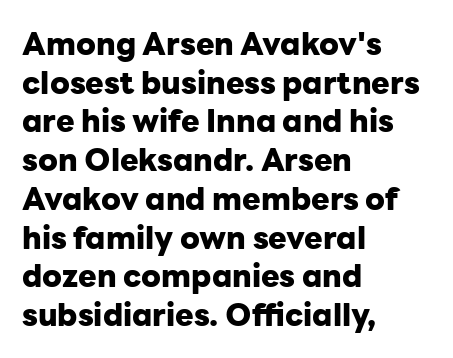
The image shows 31 px heavy sans-serif type, upright; set left-aligned, normal line spacing (1.25x), normal letter spacing, not underlined; low stroke contrast and a medium x-height.
